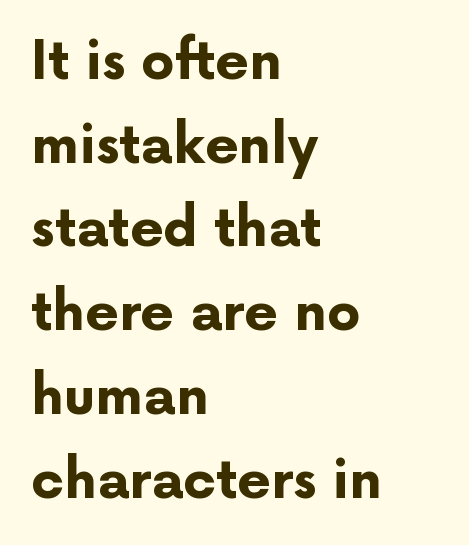
Q: Is the text bold? A: Yes.
Q: Is the text italic (slanted)? A: No, it is upright.
Q: Is the typeface a serif or a sans-serif typeface? A: Sans-serif.
Q: Is the text underlined? A: No.
Q: How is the paragraph aligned? A: Left-aligned.
Q: Is the spacing between letters normal or unusually wide? A: Normal.
Q: Is the spacing between lines tight, normal or loose? A: Normal.
Q: Width (condensed, normal, or wide)? A: Normal.
Q: Stroke contrast? A: Low.
Q: x-height? A: Medium.
Q: Monospaced? A: No.
